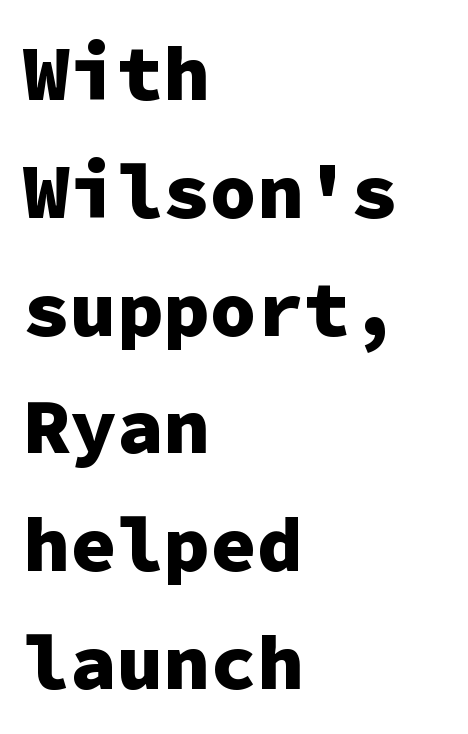
{"serif": "no", "italic": "no", "bold": "yes", "weight": "heavy", "width": "normal", "stroke_contrast": "low", "x_height": "medium", "monospaced": "yes", "underline": "no", "align": "left", "line_spacing": "normal", "line_spacing_ratio": 1.51, "letter_spacing": "normal", "letter_spacing_em": 0.0, "glyph_px": 78}
